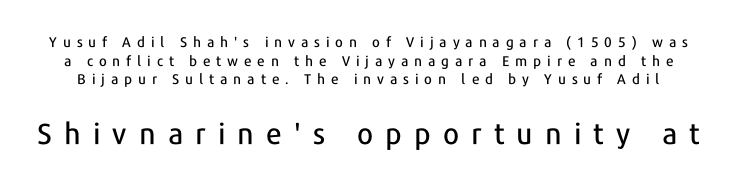
Each letter keeps its own natural width here, so spacing adapts to shape. The composition opens small and finishes big. Quick note: underline off. The typography opts for an upright posture over an oblique one. The tracking reads as deliberately expanded to a designer's eye. Baseline-to-baseline distance is the conventional proportion of letter height.
